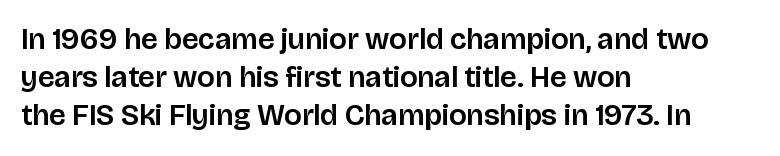
Line starts are locked; line ends wander. The letters advance in unequal steps, a hallmark of proportional type. A clean baseline with only descenders dipping below it. Letterform terminals end flat and unadorned throughout the passage. You can tell it's not italic because the verticals are truly vertical. Notice how descenders clear the ascenders below comfortably — that's standard leading.
